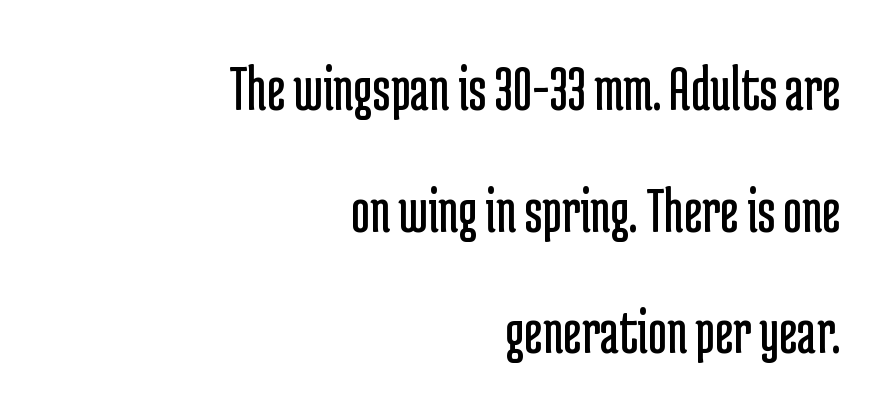
The image shows 65 px regular-weight, condensed sans-serif type, upright; set right-aligned, line spacing 1.87x, normal letter spacing, not underlined; low stroke contrast and a medium x-height.
